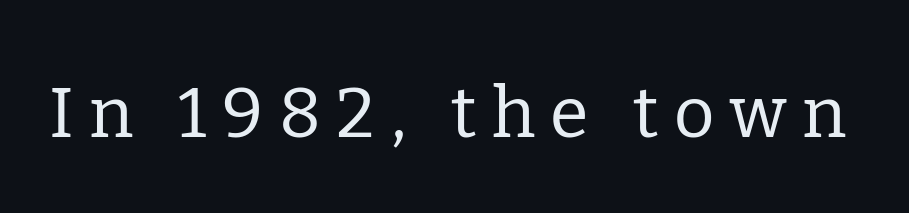
These lines were composed using upright roman letters. The rendering inserts visible extra space after every character. Varying glyph widths throughout — classic text-font behaviour. Nobody drew a line under any word here. Stems and bowls with no extra thickness — not bold.
